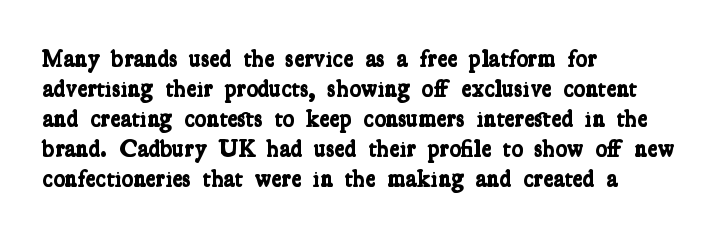
Heft: maximum for text — a bold. Typeset ragged right — the left edge is the straight one. Nobody touched the tracking dial on this one. Leading: standard.
